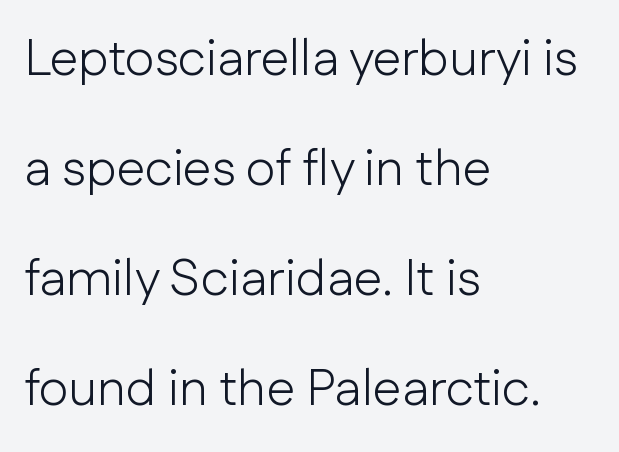
The image shows 51 px light sans-serif type, upright; set left-aligned, loose line spacing (2.16x), normal letter spacing, not underlined; low stroke contrast and a medium x-height.
